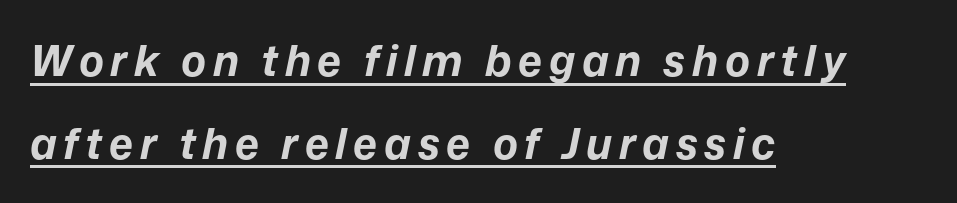
{"italic": "yes", "lean": "right", "slant_degrees": 12, "bold": "yes", "weight": "bold", "width": "normal", "stroke_contrast": "low", "x_height": "medium", "monospaced": "no", "underline": "yes", "align": "left", "line_spacing": "loose", "line_spacing_ratio": 1.97, "glyph_px": 42}
